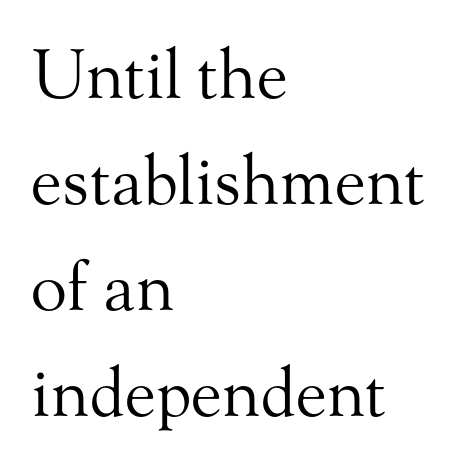
Q: Is the text bold? A: No.
Q: Is the text italic (slanted)? A: No, it is upright.
Q: Is the typeface a serif or a sans-serif typeface? A: Serif.
Q: Is the text underlined? A: No.
Q: How is the paragraph aligned? A: Left-aligned.
Q: Is the spacing between letters normal or unusually wide? A: Normal.
Q: Is the spacing between lines tight, normal or loose? A: Normal.
Q: Width (condensed, normal, or wide)? A: Normal.
Q: Stroke contrast? A: Medium.
Q: x-height? A: Small.
Q: Monospaced? A: No.
